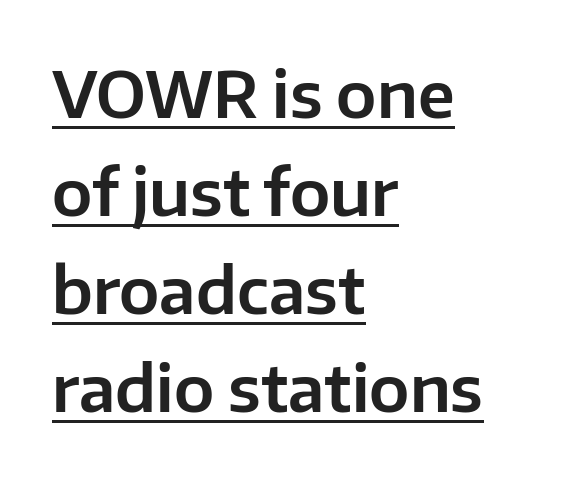
The image shows 64 px sans-serif type, upright; set left-aligned, normal line spacing (1.53x), normal letter spacing, underlined; low stroke contrast and a medium x-height.
